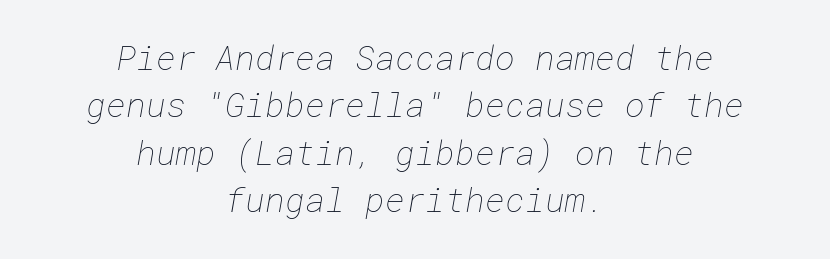
The image shows 34 px thin type; set centered, normal line spacing (1.39x), normal letter spacing, not underlined; low stroke contrast and a medium x-height.
